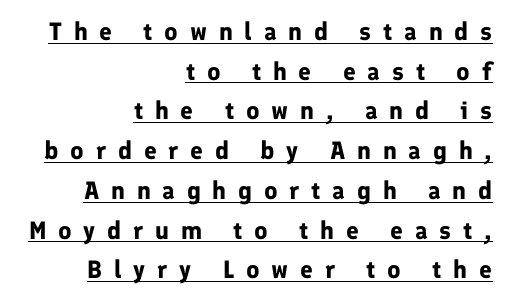
The image shows 25 px bold type, upright; set right-aligned, normal line spacing (1.59x), unusually wide letter spacing (+0.47 em), underlined.
